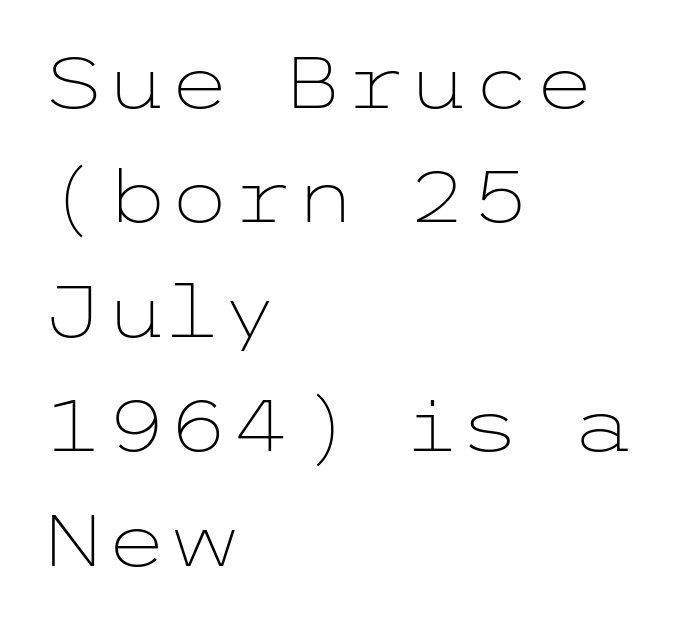
{"serif": "no", "italic": "no", "bold": "no", "weight": "light", "width": "wide", "stroke_contrast": "low", "x_height": "medium", "underline": "no", "align": "left", "line_spacing": "normal", "line_spacing_ratio": 1.59, "letter_spacing": "normal", "letter_spacing_em": 0.0, "glyph_px": 72}
